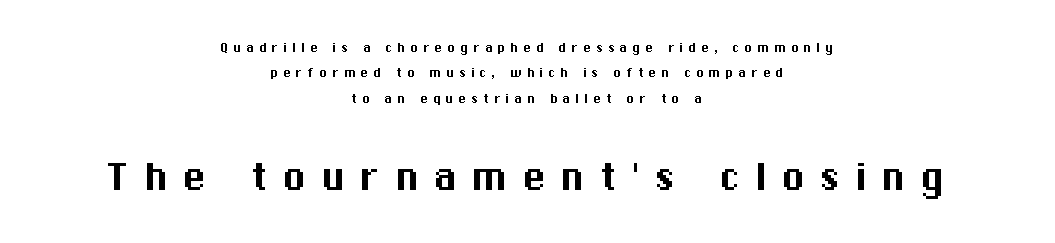
Q: Is the text italic (slanted)? A: No, it is upright.
Q: Is the typeface a serif or a sans-serif typeface? A: Sans-serif.
Q: Is the text underlined? A: No.
Q: How is the paragraph aligned? A: Centered.
Q: Is the spacing between letters normal or unusually wide? A: Unusually wide.
Q: Is the spacing between lines tight, normal or loose? A: Normal.
Q: Which block of text is set in a larger size, the first (top) or the second (bottom)? A: The second (bottom) one.
Q: Width (condensed, normal, or wide)? A: Normal.
Q: Stroke contrast? A: Medium.
Q: x-height? A: Medium.
Q: Monospaced? A: No.
